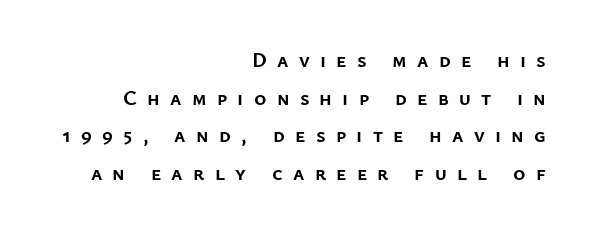
Visually the block forms a straight wall on the right and a jagged coastline on the left. Thick stems and heavy bowls — unmistakably bold. The space beneath each line is pristine and unruled. This sample uses expanded letter spacing, leaving extra air between glyphs. A roman cut, with each character standing at attention.
